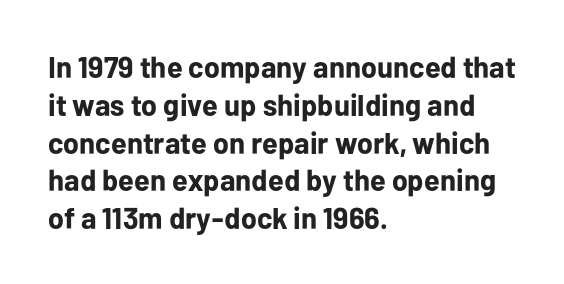
{"serif": "no", "italic": "no", "bold": "yes", "weight": "bold", "width": "normal", "stroke_contrast": "low", "x_height": "medium", "monospaced": "no", "underline": "no", "align": "left", "line_spacing": "normal", "line_spacing_ratio": 1.26, "letter_spacing": "normal", "letter_spacing_em": 0.0, "glyph_px": 30}
